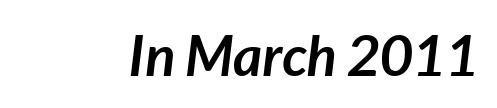
Bold? Absolutely — the strokes are thick and heavy. The string is rendered with underlining switched off. Varying glyph widths throughout — classic text-font behaviour. The face used here is rendered with its standard letterfit.
